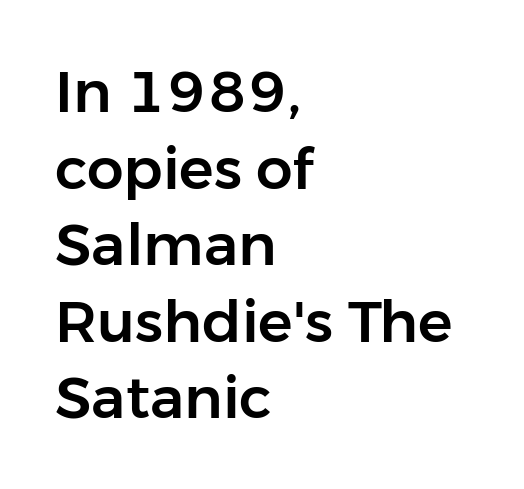
The glyphs in this specimen are sans serif. In terms of leading, this rendering sits right in the middle. If you drew a ruler down the left edge, every line would touch it. Vertical strokes here are truly vertical.
